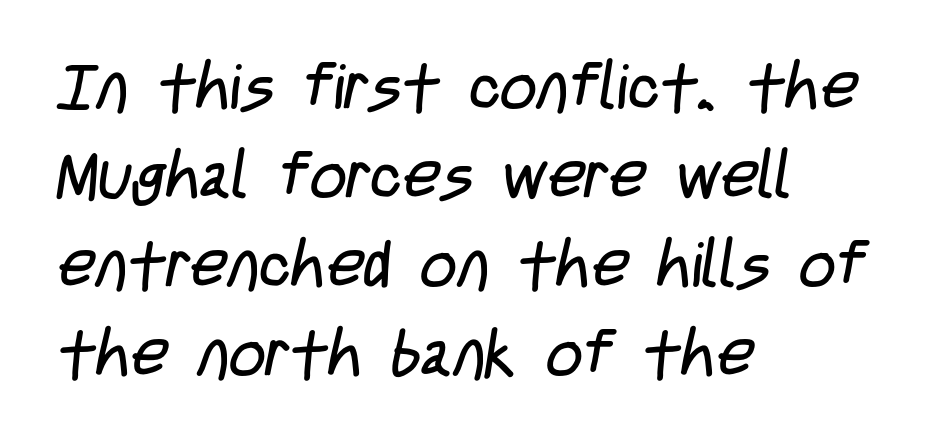
On a weight scale, this lands at 450 or below. This sample has the flowing, uneven cadence of proportional lettering. Regarding leading, the lines here are spaced in the standard way. Standard letterfit; no display-style spreading of the glyphs.
